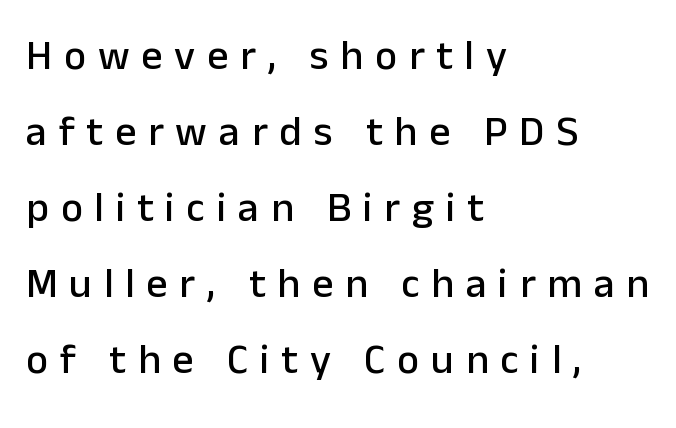
Q: Is the text italic (slanted)? A: No, it is upright.
Q: Is the typeface a serif or a sans-serif typeface? A: Sans-serif.
Q: Is the text underlined? A: No.
Q: How is the paragraph aligned? A: Left-aligned.
Q: Is the spacing between letters normal or unusually wide? A: Unusually wide.
Q: Width (condensed, normal, or wide)? A: Normal.
Q: Stroke contrast? A: Low.
Q: x-height? A: Medium.
Q: Monospaced? A: No.
